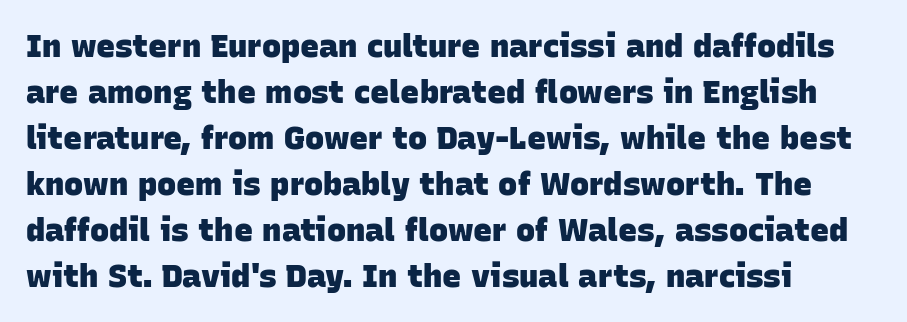
The passage shown stacks its lines at a standard gap. Nothing sits at the stroke ends, so this counts as sans-serif. Words float on clear page, feet unadorned. Does the copy run flush right? No — it runs flush left. Observe the ordinary spacing: letters are neighbours, not strangers.
